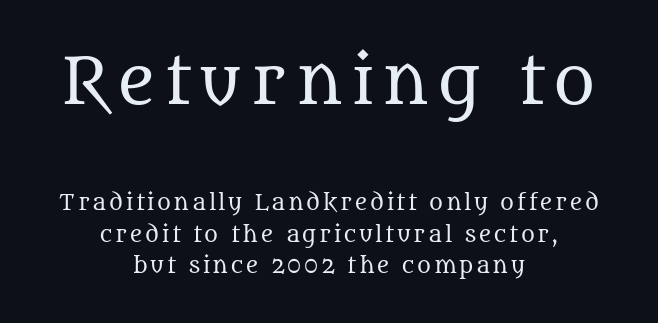
{"serif": "yes", "italic": "no", "bold": "no", "weight": "regular", "width": "normal", "stroke_contrast": "medium", "x_height": "large", "monospaced": "no", "underline": "no", "align": "center", "line_spacing": "normal", "line_spacing_ratio": 1.5, "larger_block": "first", "size_ratio": 3.05, "glyph_px": 64}
